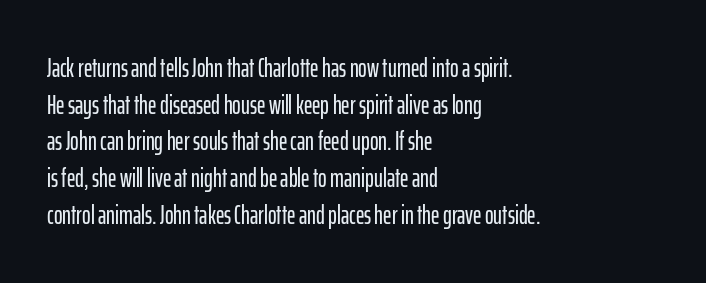
The image shows 26 px text type, upright; set left-aligned, normal line spacing (1.41x), normal letter spacing, not underlined.
